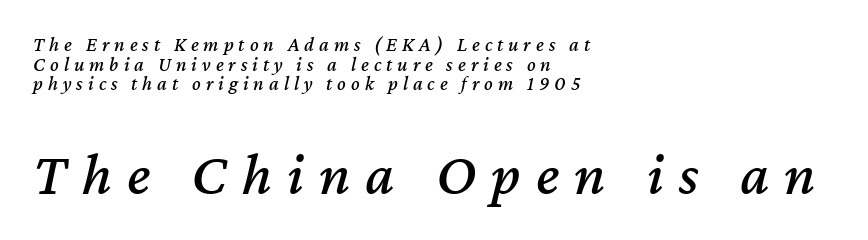
{"italic": "yes", "lean": "right", "slant_degrees": 12, "width": "normal", "stroke_contrast": "medium", "x_height": "medium", "monospaced": "no", "underline": "no", "align": "left", "line_spacing": "tight", "line_spacing_ratio": 0.98, "letter_spacing": "wide", "letter_spacing_em": 0.25, "larger_block": "second", "size_ratio": 3.0, "glyph_px": 60}
